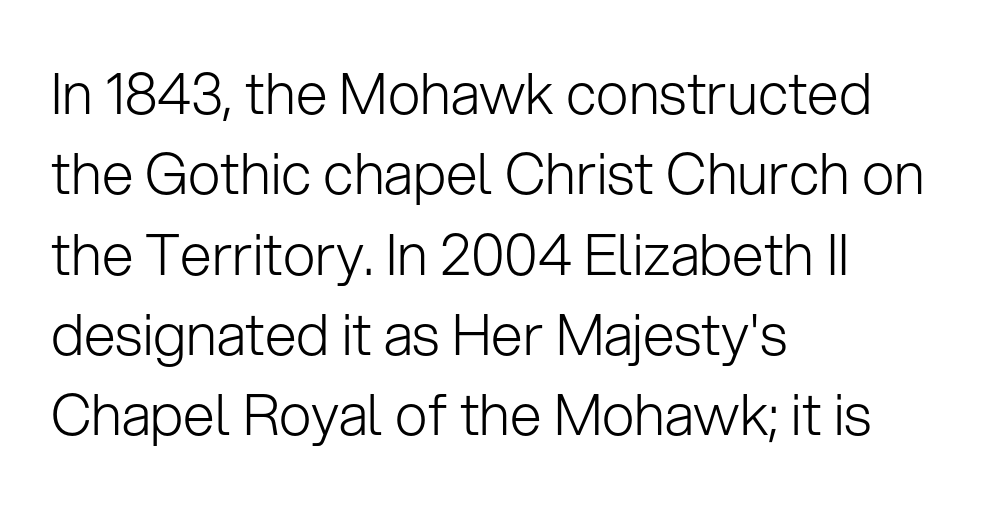
The zone under the glyphs is completely vacant. Do the characters align in a grid? No, the font is proportional. Teacher's note: observe the even left margin — that is flush-left alignment. To sum up the face: it is a sans, with no serifs.
